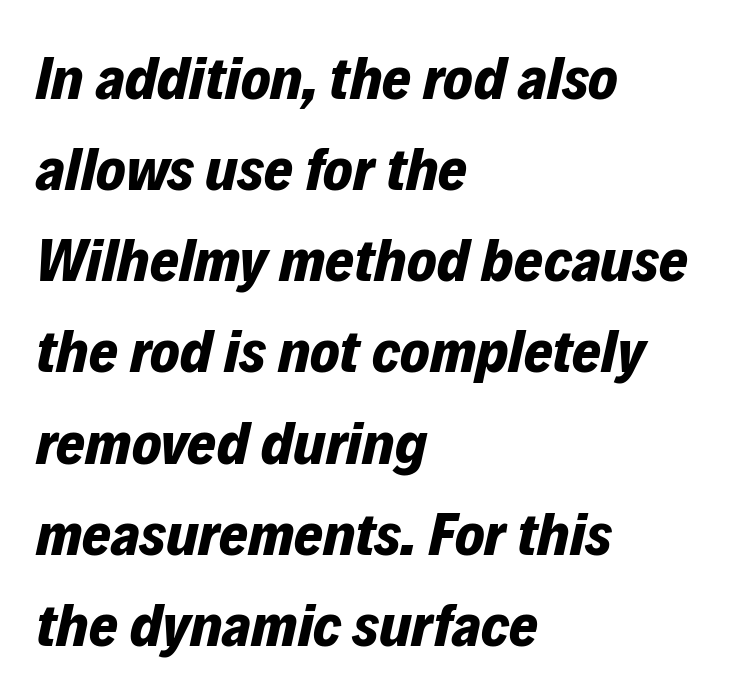
The image shows 62 px bold type, italic (leaning right); set left-aligned, normal line spacing (1.47x), normal letter spacing, not underlined; low stroke contrast and a medium x-height.
